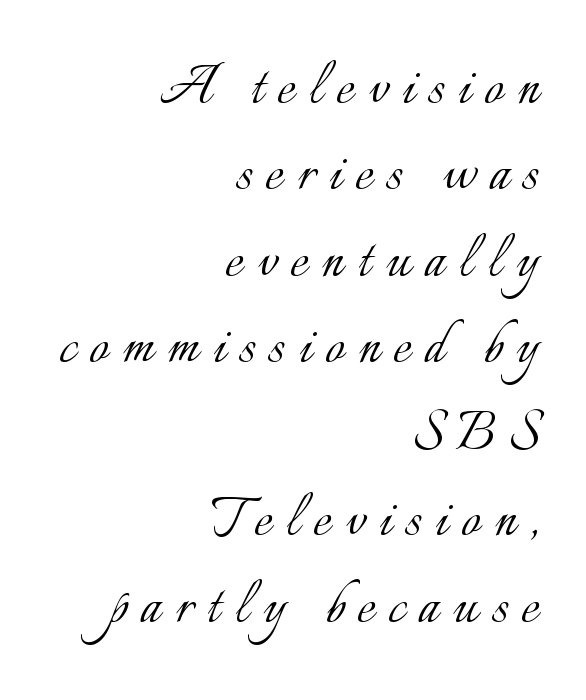
{"bold": "no", "weight": "light", "width": "normal", "stroke_contrast": "low", "x_height": "small", "monospaced": "no", "underline": "no", "align": "right", "line_spacing": "normal", "line_spacing_ratio": 1.29, "letter_spacing": "wide", "letter_spacing_em": 0.21, "glyph_px": 67}
